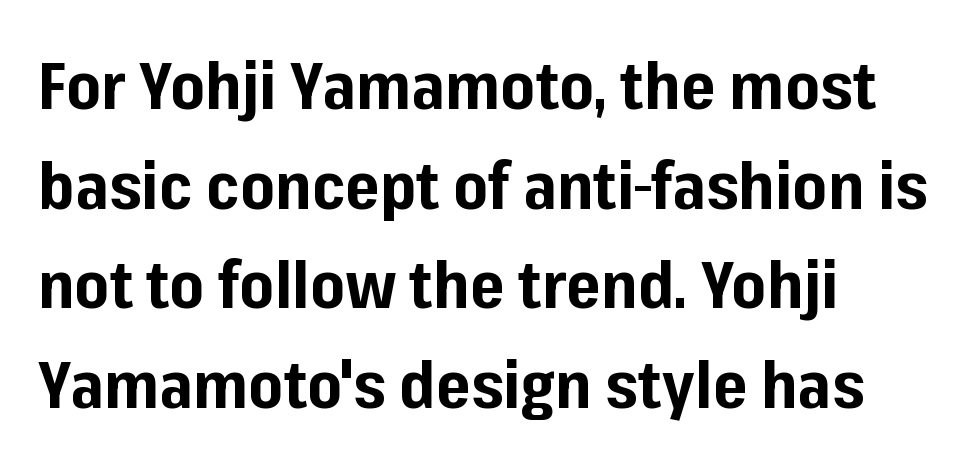
{"serif": "no", "italic": "no", "bold": "yes", "weight": "bold", "width": "normal", "stroke_contrast": "low", "x_height": "medium", "monospaced": "no", "underline": "no", "align": "left", "line_spacing": "normal", "line_spacing_ratio": 1.51, "letter_spacing": "normal", "letter_spacing_em": 0.0, "glyph_px": 66}
